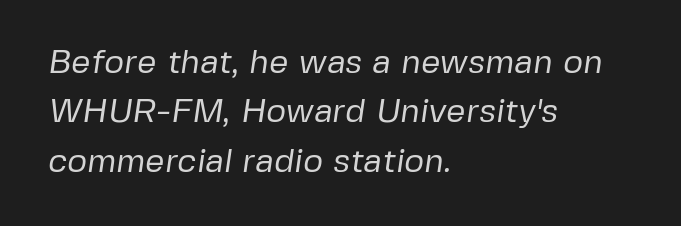
The image shows 34 px regular-weight sans-serif type; set left-aligned, normal line spacing (1.45x), normal letter spacing, not underlined; low stroke contrast and a medium x-height.
